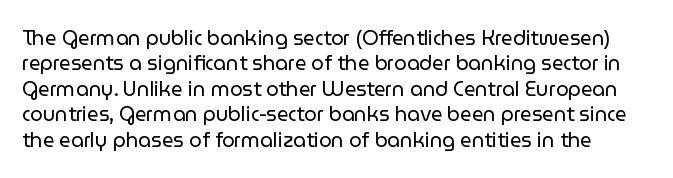
The image shows 20 px text type, upright; set normal line spacing (1.27x), normal letter spacing, not underlined.
